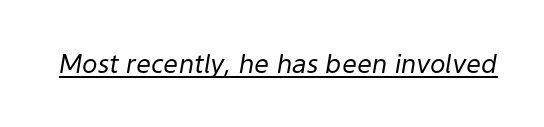
Q: Is the text bold? A: No.
Q: Is the text italic (slanted)? A: Yes, it leans right by about 9 degrees.
Q: Is the text underlined? A: Yes.
Q: Is the spacing between letters normal or unusually wide? A: Normal.
